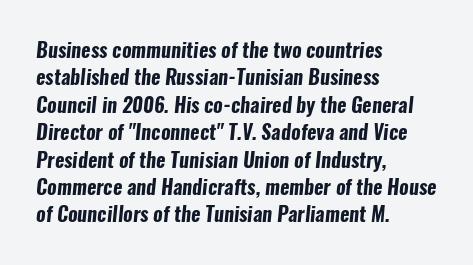
{"bold": "yes", "underline": "no", "align": "left", "line_spacing": "normal", "line_spacing_ratio": 1.37, "letter_spacing": "normal", "letter_spacing_em": 0.0, "glyph_px": 20}
